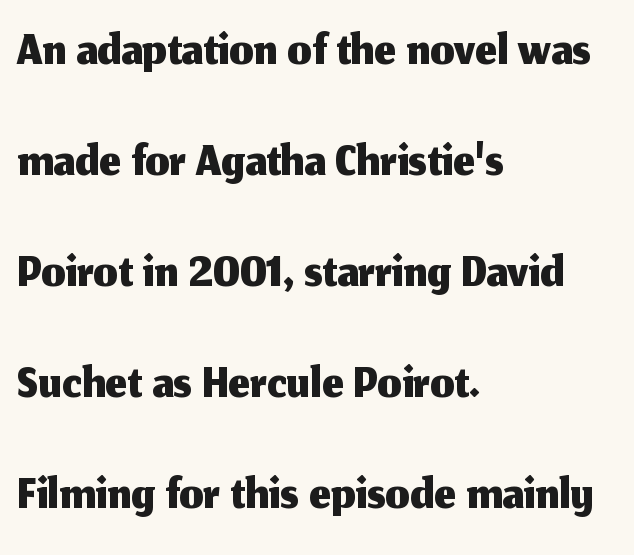
Honestly, there is no underline to notice here at all. Stroke terminals: plain, sans-serif. These lines are rendered in a variable-pitch font. The letterforms sit shoulder to shoulder at normal distance.
